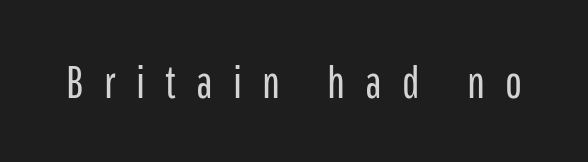
The cut favours lightness, reaching ordinary text weight at its darkest. The text was rendered using a sans face with plain stroke endings. The letters are spread apart with noticeably loose tracking. Descenders hang freely into open space. The axis of the letterforms is exactly vertical.
